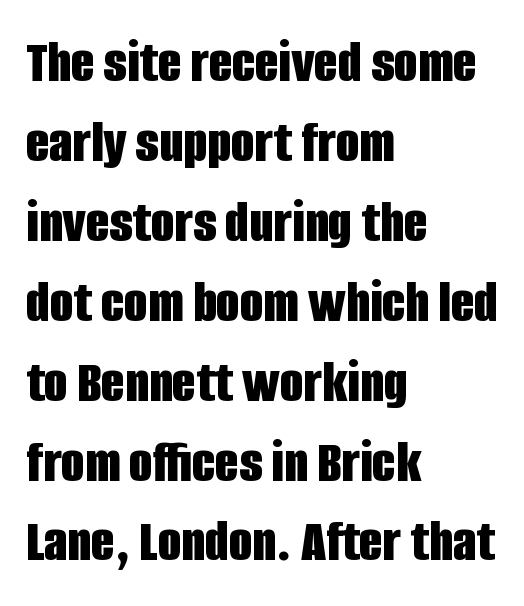
Q: Is the text bold? A: Yes.
Q: Is the text italic (slanted)? A: No, it is upright.
Q: Is the typeface a serif or a sans-serif typeface? A: Sans-serif.
Q: Is the text underlined? A: No.
Q: How is the paragraph aligned? A: Left-aligned.
Q: Is the spacing between letters normal or unusually wide? A: Normal.
Q: Is the spacing between lines tight, normal or loose? A: Normal.
Q: Width (condensed, normal, or wide)? A: Condensed.
Q: Stroke contrast? A: Low.
Q: x-height? A: Large.
Q: Monospaced? A: No.
